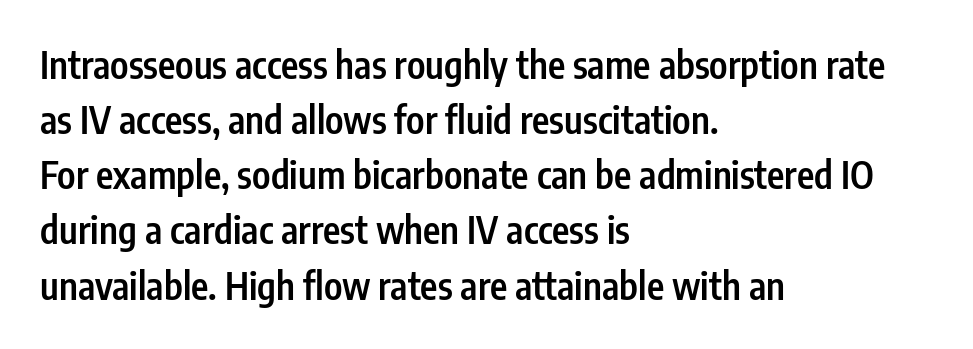
All the whitespace from short lines collects on the right. Stroke terminals: plain, sans-serif. Regarding leading, the lines here are spaced in the standard way. Quick note: underline off.
